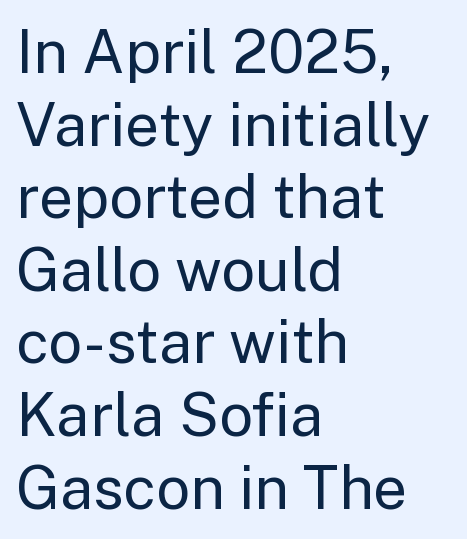
Q: Is the text bold? A: No.
Q: Is the text italic (slanted)? A: No, it is upright.
Q: Is the typeface a serif or a sans-serif typeface? A: Sans-serif.
Q: Is the text underlined? A: No.
Q: How is the paragraph aligned? A: Left-aligned.
Q: Is the spacing between letters normal or unusually wide? A: Normal.
Q: Width (condensed, normal, or wide)? A: Normal.
Q: Stroke contrast? A: Low.
Q: x-height? A: Medium.
Q: Monospaced? A: No.
